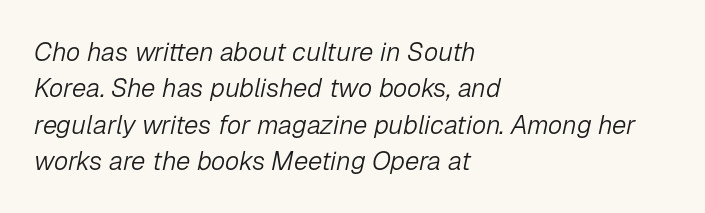
The image shows 26 px text type, italic (leaning right); set left-aligned, normal line spacing (1.4x), normal letter spacing, not underlined.
